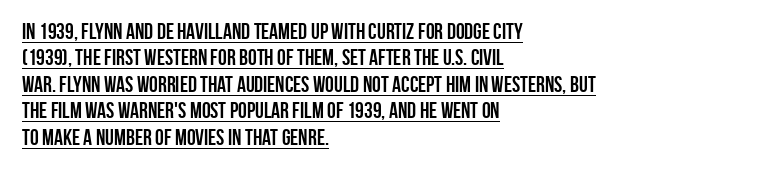
The image shows 22 px bold type, upright; set left-aligned, line spacing 1.2x, normal letter spacing, underlined.
